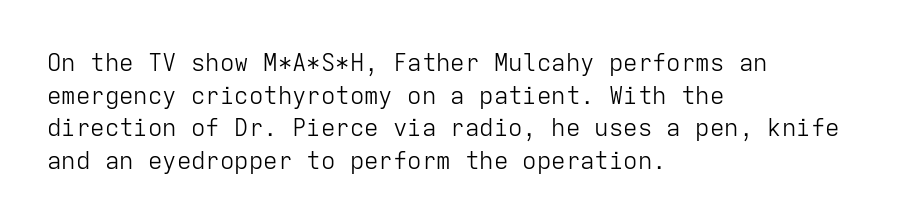
Plain, unruled lines of type. Ordinary non-slanted type is in use. Does extra space separate the letters? No, they use regular spacing. This is not heavy type; no bold has been used. These lines sit exactly where default settings would place them. Reading down the block, your eye returns to a fixed left position each line.
